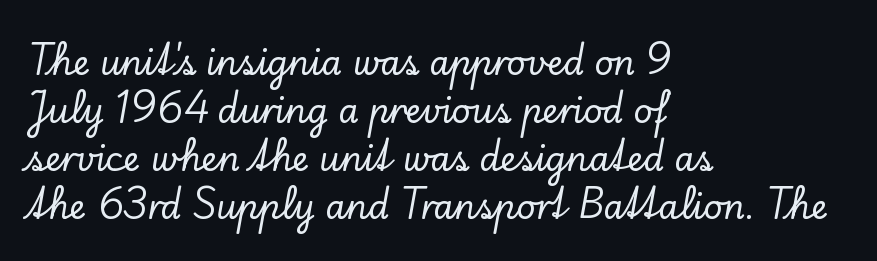
The characters display serif detailing at their extremities. The text block is weighted toward the left margin, trailing off unevenly rightward. Proportional: the letters do not fall into vertical columns. The baseline area is clear. Words appear dense and cohesive because spacing is normal.
